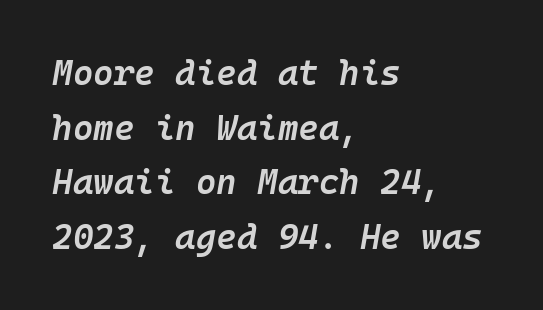
The image shows 35 px semibold type, italic (leaning right), monospaced; set left-aligned, normal line spacing (1.56x), normal letter spacing, not underlined; low stroke contrast and a medium x-height.
